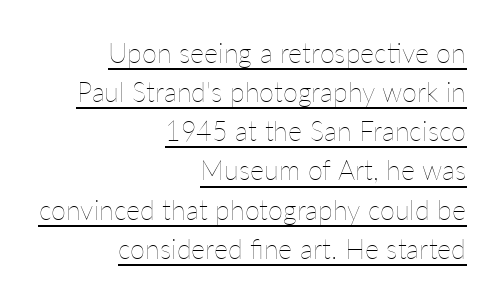
Q: Is the text bold? A: No.
Q: Is the text italic (slanted)? A: No, it is upright.
Q: Is the text underlined? A: Yes.
Q: How is the paragraph aligned? A: Right-aligned.
Q: Is the spacing between letters normal or unusually wide? A: Normal.
Q: Is the spacing between lines tight, normal or loose? A: Normal.
